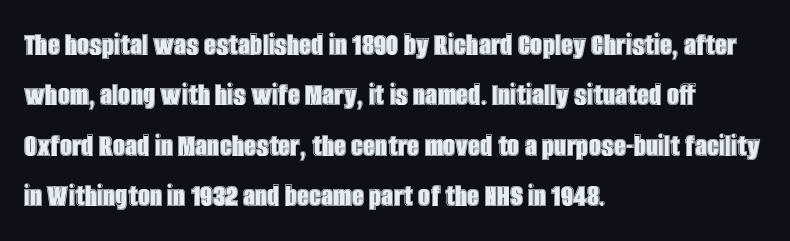
{"italic": "no", "width": "condensed", "x_height": "large", "monospaced": "no", "underline": "no", "align": "left", "line_spacing": "normal", "line_spacing_ratio": 1.48, "letter_spacing": "normal", "letter_spacing_em": 0.0, "glyph_px": 34}
